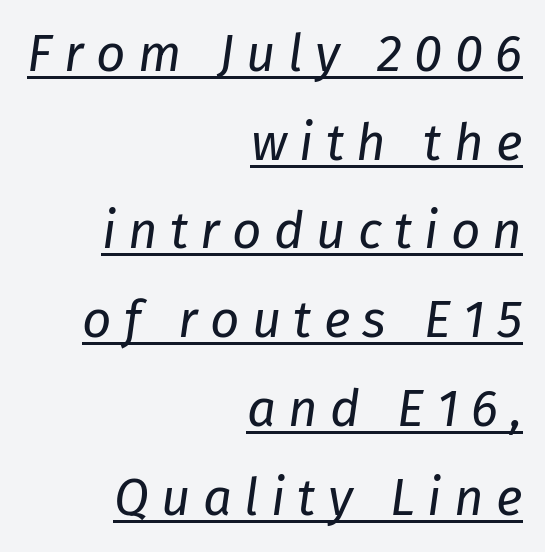
Q: Is the text bold? A: No.
Q: Is the text italic (slanted)? A: Yes, it leans right by about 8 degrees.
Q: Is the text underlined? A: Yes.
Q: How is the paragraph aligned? A: Right-aligned.
Q: Is the spacing between letters normal or unusually wide? A: Unusually wide.
Q: Width (condensed, normal, or wide)? A: Normal.
Q: Stroke contrast? A: Low.
Q: x-height? A: Medium.
Q: Monospaced? A: No.
